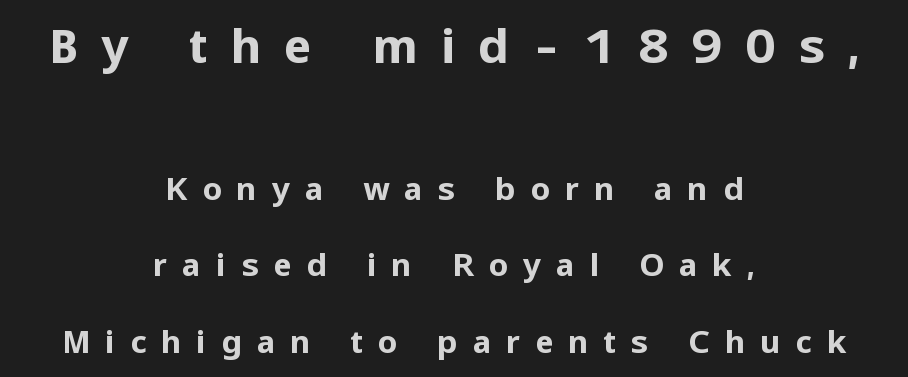
Q: Is the text bold? A: Yes.
Q: Is the text italic (slanted)? A: No, it is upright.
Q: Is the typeface a serif or a sans-serif typeface? A: Sans-serif.
Q: Is the text underlined? A: No.
Q: How is the paragraph aligned? A: Centered.
Q: Is the spacing between letters normal or unusually wide? A: Unusually wide.
Q: Is the spacing between lines tight, normal or loose? A: Loose.
Q: Which block of text is set in a larger size, the first (top) or the second (bottom)? A: The first (top) one.
Q: Width (condensed, normal, or wide)? A: Normal.
Q: Stroke contrast? A: Low.
Q: x-height? A: Medium.
Q: Monospaced? A: No.
